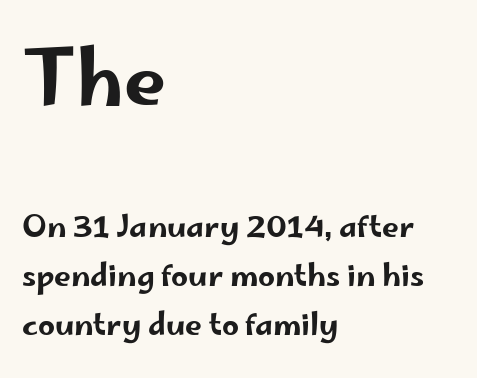
Q: Is the text italic (slanted)? A: No, it is upright.
Q: Is the typeface a serif or a sans-serif typeface? A: Sans-serif.
Q: Is the text underlined? A: No.
Q: How is the paragraph aligned? A: Left-aligned.
Q: Is the spacing between letters normal or unusually wide? A: Normal.
Q: Is the spacing between lines tight, normal or loose? A: Normal.
Q: Which block of text is set in a larger size, the first (top) or the second (bottom)? A: The first (top) one.
Q: Width (condensed, normal, or wide)? A: Wide.
Q: Stroke contrast? A: Low.
Q: x-height? A: Small.
Q: Monospaced? A: No.
